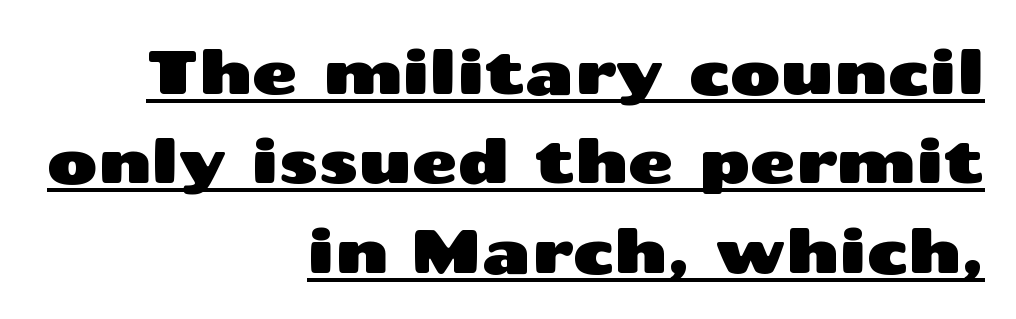
Q: Is the text italic (slanted)? A: No, it is upright.
Q: Is the typeface a serif or a sans-serif typeface? A: Sans-serif.
Q: Is the text underlined? A: Yes.
Q: How is the paragraph aligned? A: Right-aligned.
Q: Is the spacing between letters normal or unusually wide? A: Normal.
Q: Is the spacing between lines tight, normal or loose? A: Normal.
Q: Width (condensed, normal, or wide)? A: Wide.
Q: Stroke contrast? A: Medium.
Q: x-height? A: Medium.
Q: Monospaced? A: No.
